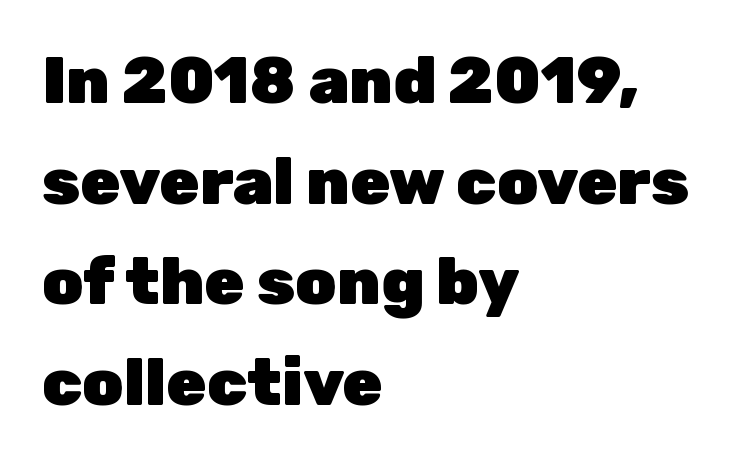
Q: Is the text bold? A: Yes.
Q: Is the text italic (slanted)? A: No, it is upright.
Q: Is the typeface a serif or a sans-serif typeface? A: Sans-serif.
Q: Is the text underlined? A: No.
Q: How is the paragraph aligned? A: Left-aligned.
Q: Is the spacing between letters normal or unusually wide? A: Normal.
Q: Is the spacing between lines tight, normal or loose? A: Normal.
Q: Width (condensed, normal, or wide)? A: Normal.
Q: Stroke contrast? A: Low.
Q: x-height? A: Medium.
Q: Monospaced? A: No.
